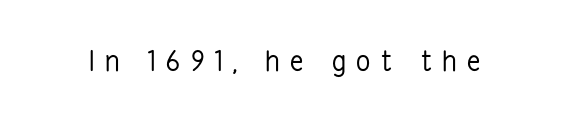
Tracking here is generous; glyphs stand well apart from one another. Look at the bottom of the vertical strokes: they stop flat, with no serifs. Weight class: somewhere from thin through regular. The specimen omits any rule beneath the text block's lines. Italic? Not at all — the glyphs are vertical.
